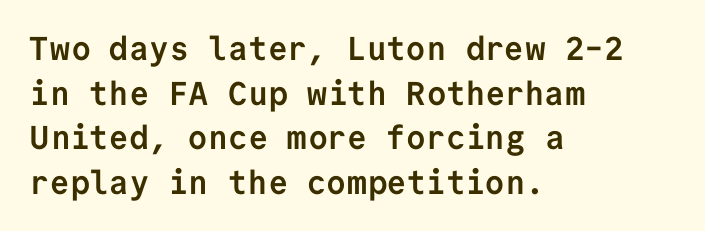
Q: Is the text bold? A: Yes.
Q: Is the text italic (slanted)? A: No, it is upright.
Q: Is the typeface a serif or a sans-serif typeface? A: Sans-serif.
Q: Is the text underlined? A: No.
Q: How is the paragraph aligned? A: Left-aligned.
Q: Is the spacing between letters normal or unusually wide? A: Normal.
Q: Is the spacing between lines tight, normal or loose? A: Normal.
Q: Width (condensed, normal, or wide)? A: Normal.
Q: Stroke contrast? A: Low.
Q: x-height? A: Medium.
Q: Monospaced? A: Yes.
